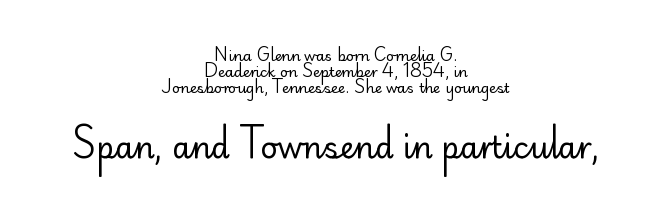
The image shows 30 px regular-weight sans-serif type, upright; set centered, tight line spacing (1.14x), normal letter spacing, not underlined; the second (bottom) block is 2.14x larger; low stroke contrast and a small x-height.
